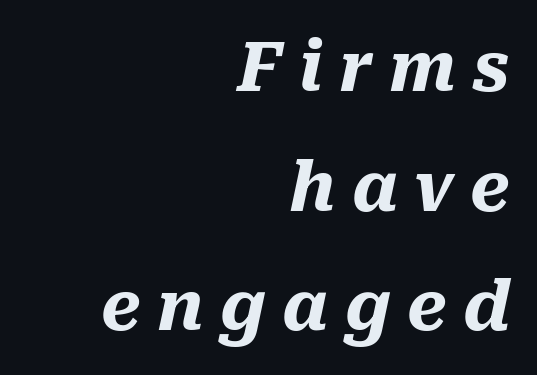
These lines are set flush right with a ragged left edge. A typesetter would call this proportional, since set widths differ per character. Words float on clear page, feet unadorned. Posture: slanted. Compared with an ordinary text face, these strokes are far heavier — a full bold.
